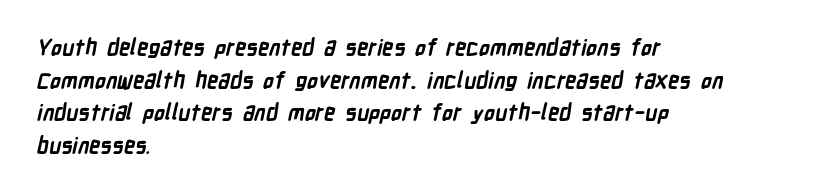
Q: Is the text bold? A: Yes.
Q: Is the text underlined? A: No.
Q: How is the paragraph aligned? A: Left-aligned.
Q: Is the spacing between letters normal or unusually wide? A: Normal.
Q: Is the spacing between lines tight, normal or loose? A: Normal.
